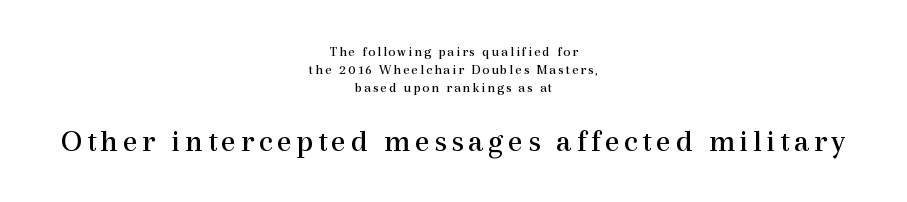
Q: Is the text bold? A: No.
Q: Is the text italic (slanted)? A: No, it is upright.
Q: Is the typeface a serif or a sans-serif typeface? A: Serif.
Q: Is the text underlined? A: No.
Q: How is the paragraph aligned? A: Centered.
Q: Is the spacing between lines tight, normal or loose? A: Normal.
Q: Which block of text is set in a larger size, the first (top) or the second (bottom)? A: The second (bottom) one.
Q: Width (condensed, normal, or wide)? A: Normal.
Q: x-height? A: Medium.
Q: Monospaced? A: No.
